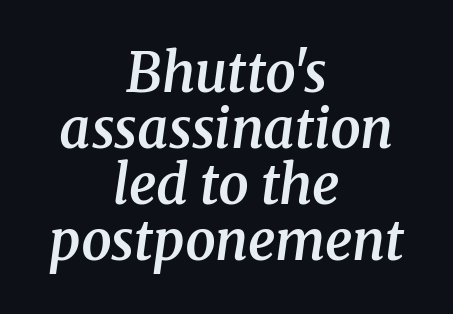
{"serif": "yes", "italic": "yes", "lean": "right", "slant_degrees": 8, "bold": "semi", "weight": "semibold", "width": "normal", "stroke_contrast": "medium", "x_height": "medium", "monospaced": "no", "underline": "no", "align": "center", "line_spacing": "tight", "line_spacing_ratio": 1.04, "letter_spacing": "normal", "letter_spacing_em": 0.0, "glyph_px": 54}
